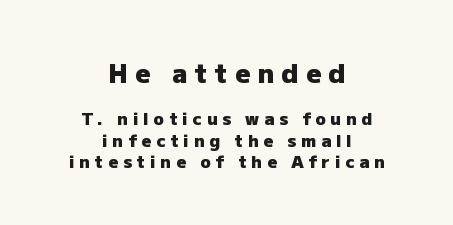
{"italic": "no", "bold": "yes", "underline": "no", "align": "center", "line_spacing": "normal", "line_spacing_ratio": 1.25, "letter_spacing": "wide", "letter_spacing_em": 0.29, "larger_block": "first", "size_ratio": 1.53, "glyph_px": 26}
